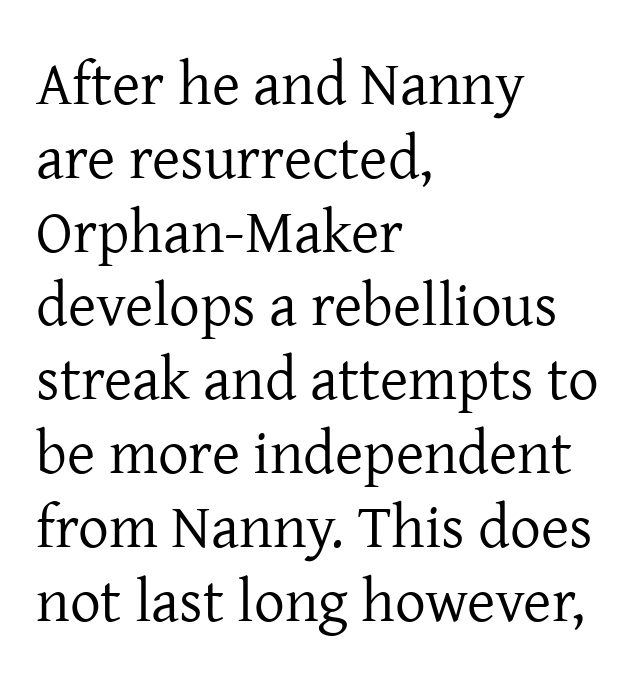
Underline: absent. What kind of face is this? One with serifs. The font's upright variant was chosen for this text. Here the designer chose a conventional face with non-uniform glyph widths.
